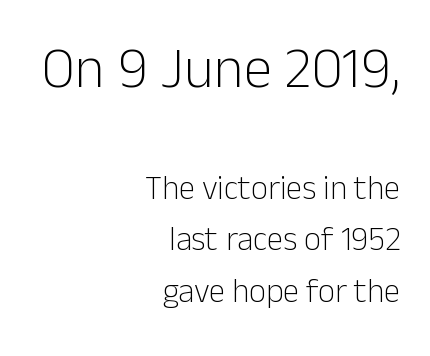
{"serif": "no", "italic": "no", "bold": "no", "weight": "light", "width": "normal", "stroke_contrast": "low", "x_height": "medium", "monospaced": "no", "underline": "no", "align": "right", "line_spacing": "normal", "line_spacing_ratio": 1.55, "letter_spacing": "normal", "letter_spacing_em": 0.0, "larger_block": "first", "size_ratio": 1.76, "glyph_px": 58}
